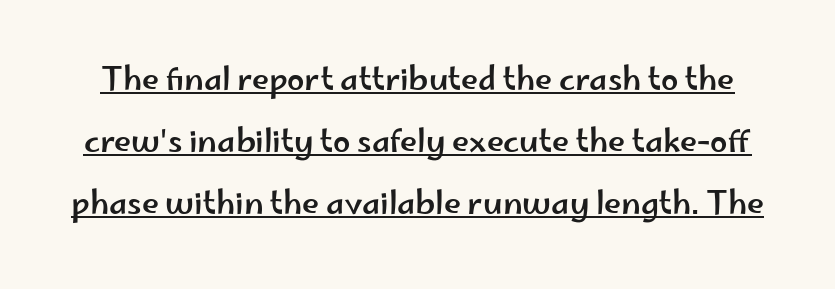
Q: Is the text italic (slanted)? A: No, it is upright.
Q: Is the typeface a serif or a sans-serif typeface? A: Sans-serif.
Q: Is the text underlined? A: Yes.
Q: Is the spacing between letters normal or unusually wide? A: Normal.
Q: Is the spacing between lines tight, normal or loose? A: Loose.
Q: Width (condensed, normal, or wide)? A: Wide.
Q: Stroke contrast? A: Low.
Q: x-height? A: Small.
Q: Monospaced? A: No.
